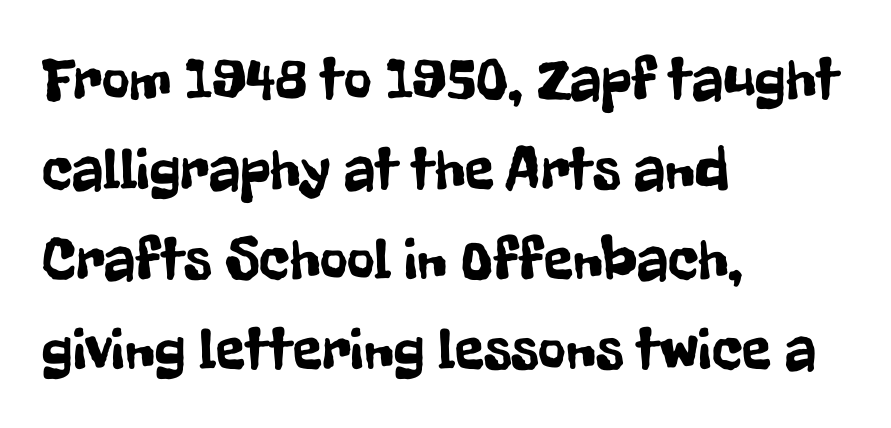
The image shows 60 px condensed sans-serif type, upright; set left-aligned, normal line spacing (1.5x), normal letter spacing, not underlined; low stroke contrast and a medium x-height.
